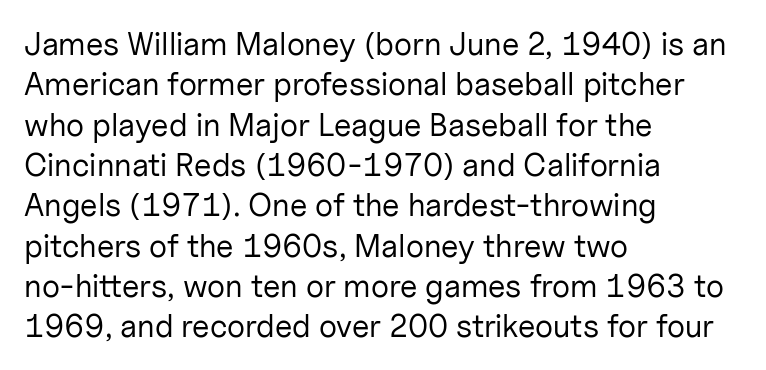
Q: Is the text bold? A: No.
Q: Is the text italic (slanted)? A: No, it is upright.
Q: Is the typeface a serif or a sans-serif typeface? A: Sans-serif.
Q: Is the text underlined? A: No.
Q: How is the paragraph aligned? A: Left-aligned.
Q: Is the spacing between letters normal or unusually wide? A: Normal.
Q: Is the spacing between lines tight, normal or loose? A: Normal.
Q: Width (condensed, normal, or wide)? A: Normal.
Q: Stroke contrast? A: Low.
Q: x-height? A: Medium.
Q: Monospaced? A: No.
